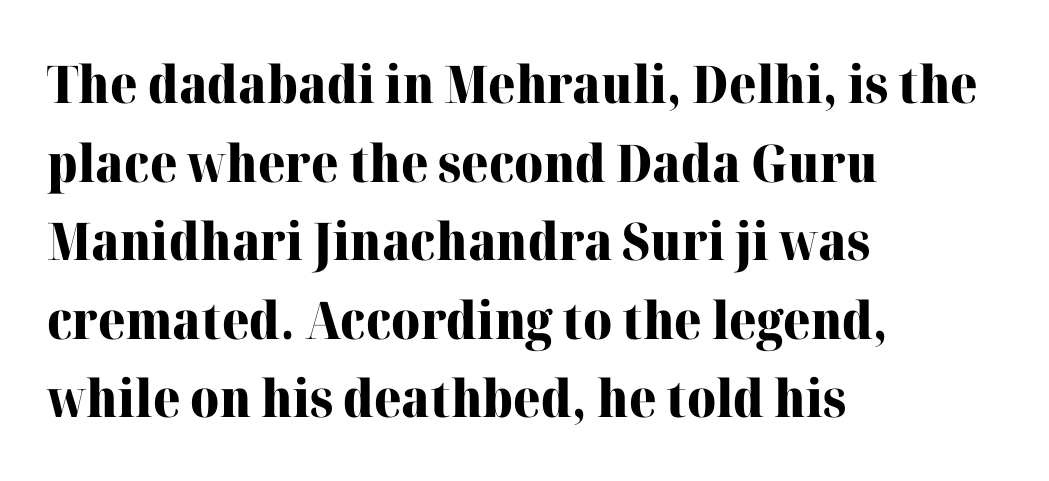
The image shows 52 px heavy serif type, upright; set left-aligned, normal line spacing (1.51x), normal letter spacing, not underlined; high stroke contrast and a medium x-height.
